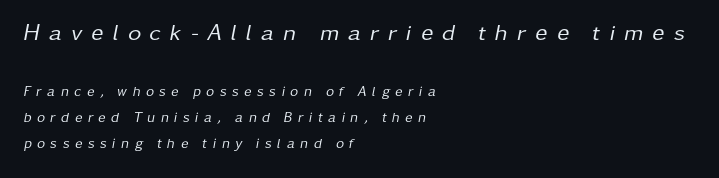
The image shows 23 px text type, italic (leaning right); set left-aligned, line spacing 1.88x, unusually wide letter spacing (+0.39 em), not underlined; the first (top) block is 1.64x larger.
